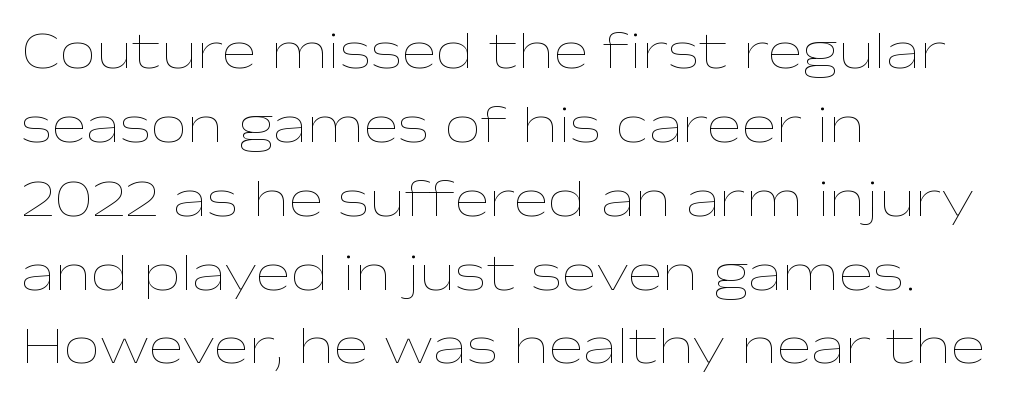
Is the type heavy? It reads as light-to-regular instead. The lettering stays uniformly vertical, giving the passage a roman look. One glance says typical: line gaps are just what's usual. The passage is arranged the way most books set body copy — flush left. Short note: letters normally spaced.
